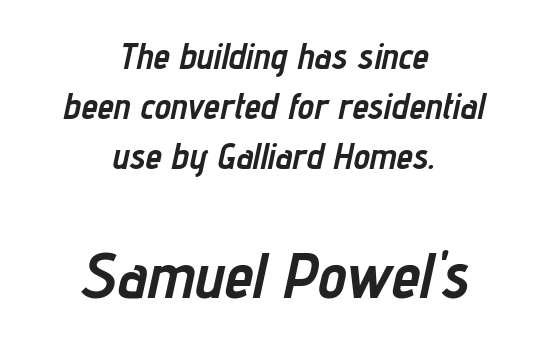
{"italic": "yes", "lean": "right", "slant_degrees": 12, "bold": "yes", "weight": "semibold", "width": "condensed", "stroke_contrast": "low", "x_height": "medium", "monospaced": "no", "underline": "no", "align": "center", "line_spacing": "normal", "line_spacing_ratio": 1.35, "letter_spacing": "normal", "letter_spacing_em": 0.0, "larger_block": "second", "size_ratio": 1.76, "glyph_px": 65}
